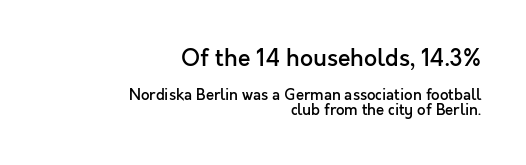
Q: Is the text bold? A: Semi-bold.
Q: Is the text italic (slanted)? A: No, it is upright.
Q: Is the text underlined? A: No.
Q: How is the paragraph aligned? A: Right-aligned.
Q: Is the spacing between letters normal or unusually wide? A: Normal.
Q: Is the spacing between lines tight, normal or loose? A: Tight.
Q: Which block of text is set in a larger size, the first (top) or the second (bottom)? A: The first (top) one.
